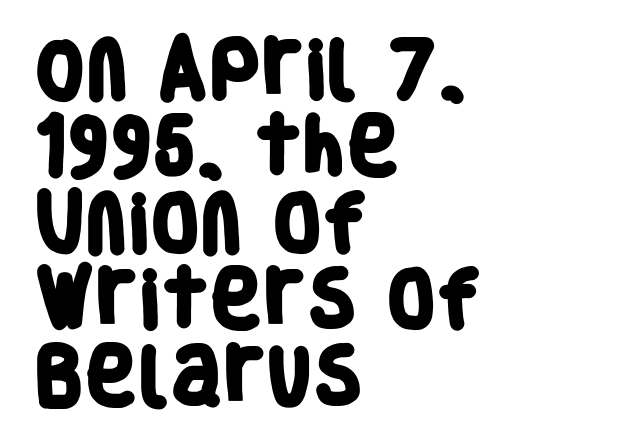
The image shows 64 px heavy, condensed sans-serif type; set left-aligned, line spacing 1.2x, normal letter spacing, not underlined; low stroke contrast and a large x-height.
